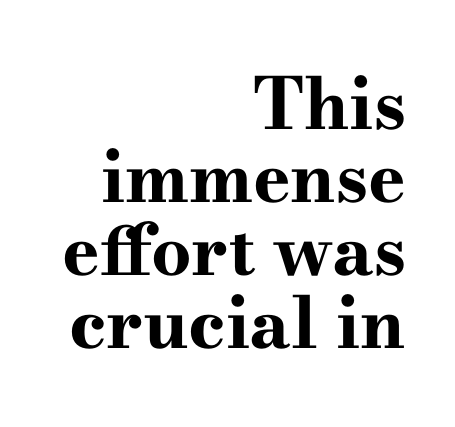
The gaps between neighbouring characters are ordinary and unremarkable. Notice how the passage keeps a crisp vertical edge on the right only. Notice how the stems are strictly vertical — no italics here. Little horizontal feet cap the strokes, marking this as serif type. The foot of each line stays bare and open.
